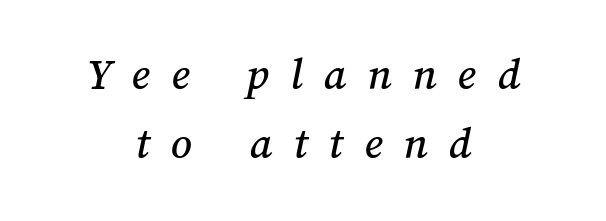
{"width": "normal", "stroke_contrast": "medium", "x_height": "medium", "monospaced": "no", "underline": "no", "align": "center", "line_spacing": "normal", "line_spacing_ratio": 1.51, "letter_spacing": "wide", "letter_spacing_em": 0.46, "glyph_px": 46}
